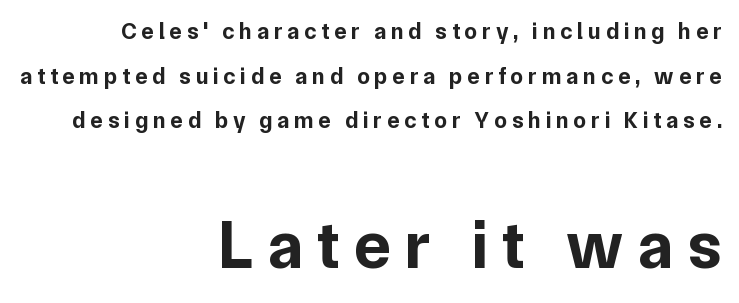
{"serif": "no", "italic": "no", "bold": "yes", "weight": "bold", "width": "normal", "stroke_contrast": "low", "x_height": "medium", "monospaced": "no", "underline": "no", "align": "right", "line_spacing": "loose", "line_spacing_ratio": 1.94, "letter_spacing": "wide", "letter_spacing_em": 0.21, "larger_block": "second", "size_ratio": 2.96, "glyph_px": 68}
